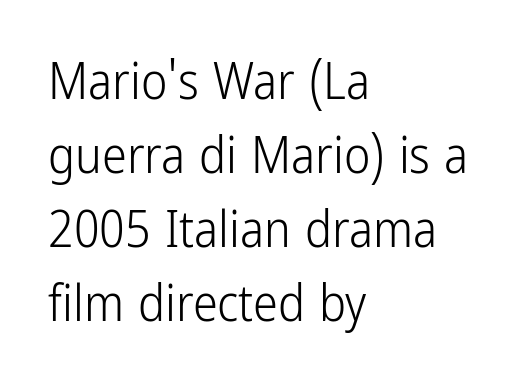
The image shows 50 px light, condensed sans-serif type, upright; set left-aligned, normal line spacing (1.48x), normal letter spacing, not underlined; low stroke contrast and a medium x-height.
